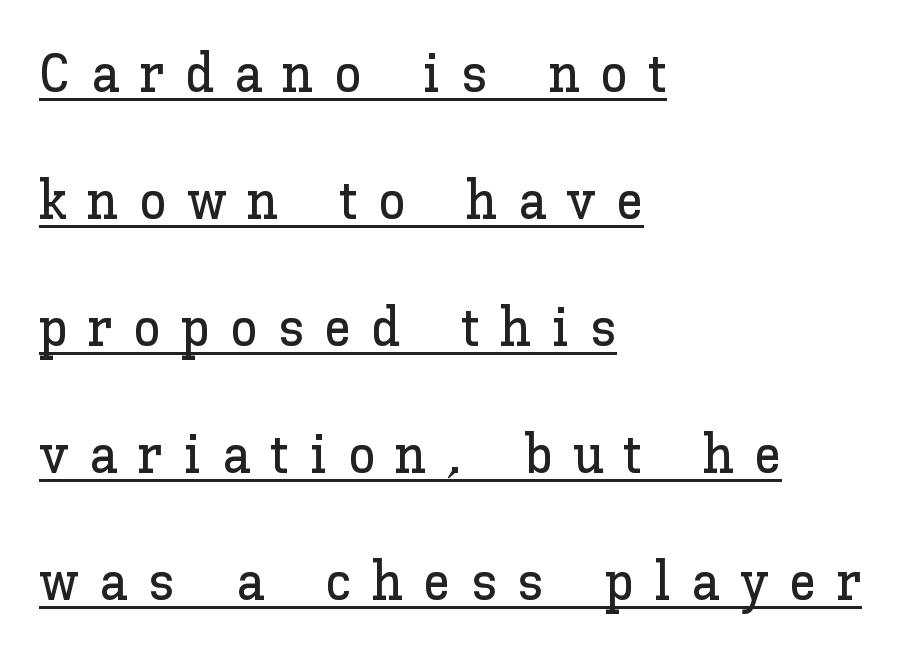
Q: Is the text italic (slanted)? A: No, it is upright.
Q: Is the text underlined? A: Yes.
Q: How is the paragraph aligned? A: Left-aligned.
Q: Is the spacing between letters normal or unusually wide? A: Unusually wide.
Q: Is the spacing between lines tight, normal or loose? A: Loose.
Q: Width (condensed, normal, or wide)? A: Normal.
Q: Stroke contrast? A: Low.
Q: x-height? A: Medium.
Q: Monospaced? A: No.
